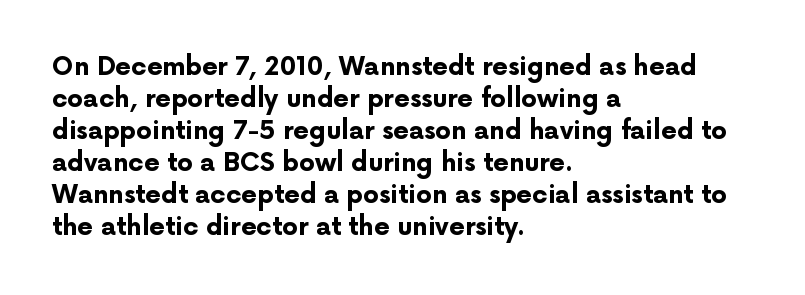
The typesetter chose a ragged-right arrangement here. The line texture is even and compact thanks to regular tracking. Summary of weight: heavy, a full bold. Vertically, the passage feels balanced, rows spaced as you'd expect. In terms of posture, this sample is upright.
